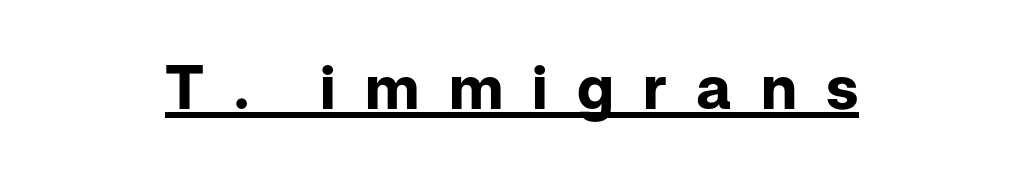
{"serif": "no", "italic": "no", "bold": "yes", "weight": "bold", "width": "normal", "stroke_contrast": "low", "x_height": "medium", "monospaced": "no", "underline": "yes", "align": "center", "letter_spacing": "wide", "letter_spacing_em": 0.48, "glyph_px": 61}
